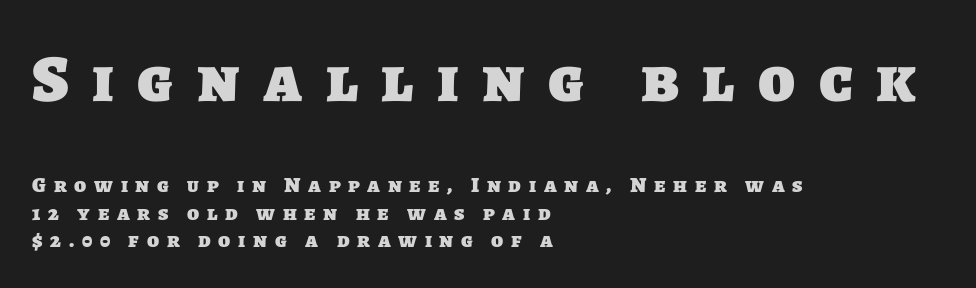
{"serif": "no", "bold": "yes", "weight": "heavy", "width": "normal", "stroke_contrast": "low", "x_height": "large", "monospaced": "no", "underline": "no", "align": "left", "line_spacing": "normal", "line_spacing_ratio": 1.25, "letter_spacing": "wide", "letter_spacing_em": 0.35, "larger_block": "first", "size_ratio": 3.05, "glyph_px": 67}
